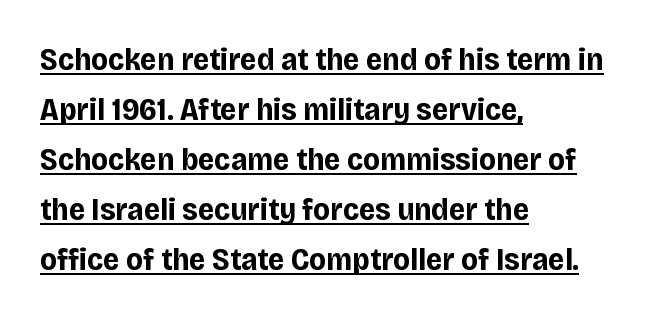
Q: Is the text bold? A: Yes.
Q: Is the text italic (slanted)? A: No, it is upright.
Q: Is the typeface a serif or a sans-serif typeface? A: Sans-serif.
Q: Is the text underlined? A: Yes.
Q: How is the paragraph aligned? A: Left-aligned.
Q: Is the spacing between letters normal or unusually wide? A: Normal.
Q: Is the spacing between lines tight, normal or loose? A: Normal.
Q: Width (condensed, normal, or wide)? A: Normal.
Q: Stroke contrast? A: Low.
Q: x-height? A: Large.
Q: Monospaced? A: No.
